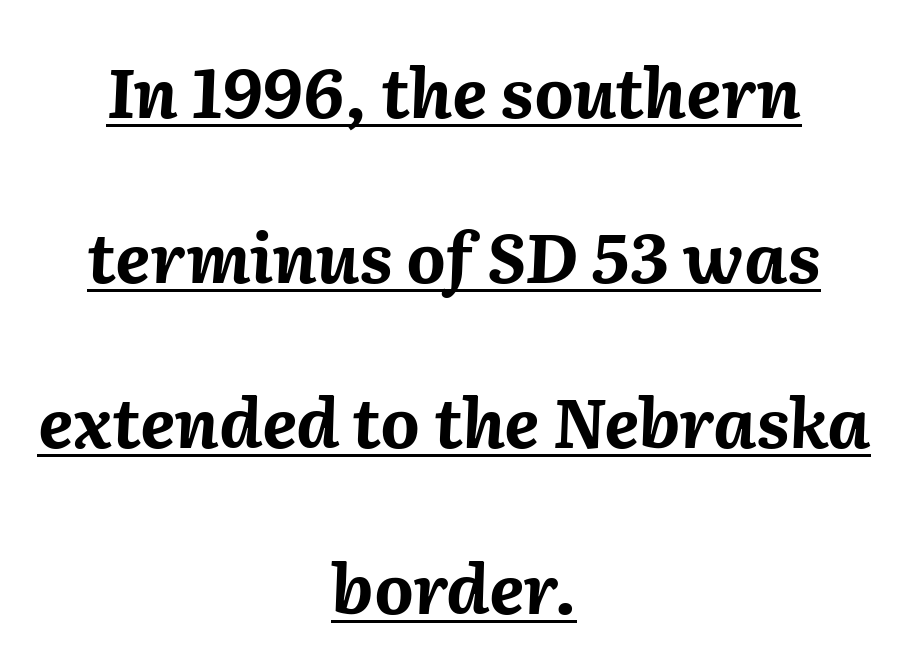
{"italic": "yes", "lean": "right", "slant_degrees": 2, "bold": "yes", "weight": "bold", "width": "normal", "stroke_contrast": "medium", "x_height": "medium", "monospaced": "no", "underline": "yes", "align": "center", "line_spacing": "loose", "line_spacing_ratio": 2.43, "letter_spacing": "normal", "letter_spacing_em": 0.0, "glyph_px": 68}
